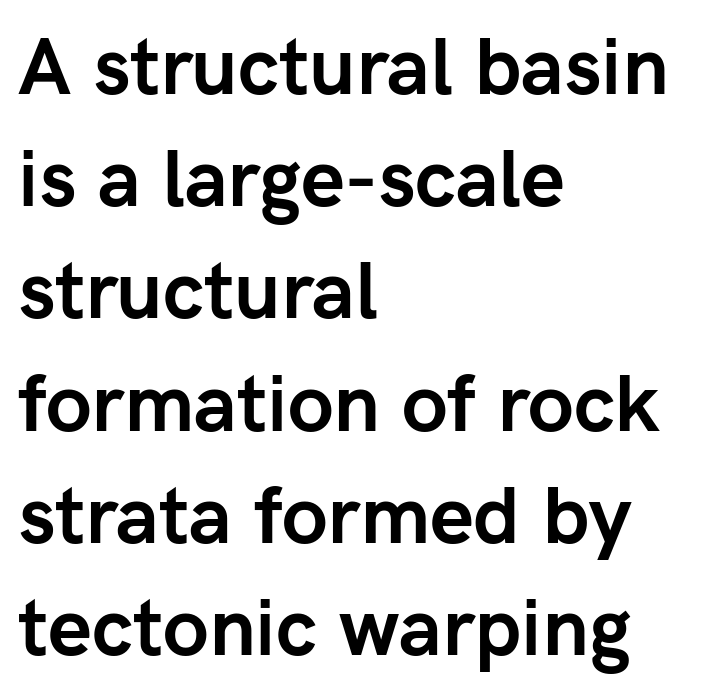
Q: Is the text bold? A: Yes.
Q: Is the text italic (slanted)? A: No, it is upright.
Q: Is the typeface a serif or a sans-serif typeface? A: Sans-serif.
Q: Is the text underlined? A: No.
Q: How is the paragraph aligned? A: Left-aligned.
Q: Is the spacing between letters normal or unusually wide? A: Normal.
Q: Is the spacing between lines tight, normal or loose? A: Normal.
Q: Width (condensed, normal, or wide)? A: Normal.
Q: Stroke contrast? A: Low.
Q: x-height? A: Medium.
Q: Monospaced? A: No.
